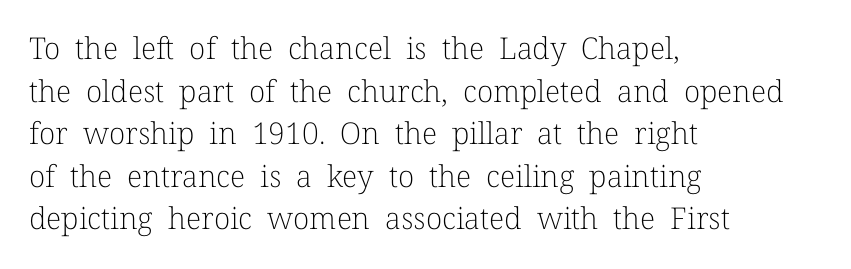
Q: Is the text bold? A: No.
Q: Is the text italic (slanted)? A: No, it is upright.
Q: Is the typeface a serif or a sans-serif typeface? A: Serif.
Q: Is the text underlined? A: No.
Q: How is the paragraph aligned? A: Left-aligned.
Q: Is the spacing between letters normal or unusually wide? A: Normal.
Q: Is the spacing between lines tight, normal or loose? A: Normal.
Q: Width (condensed, normal, or wide)? A: Normal.
Q: Stroke contrast? A: Low.
Q: x-height? A: Medium.
Q: Monospaced? A: No.
